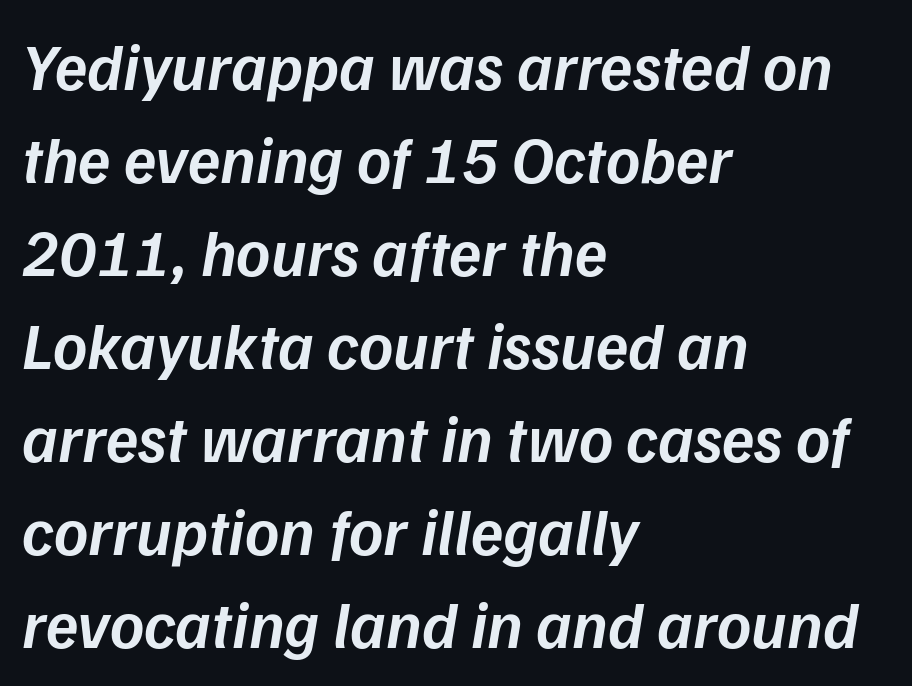
The image shows 66 px semibold type, italic (leaning right); set left-aligned, normal line spacing (1.41x), normal letter spacing, not underlined; low stroke contrast and a medium x-height.
